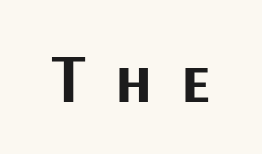
The image shows 68 px bold sans-serif type, upright; set unusually wide letter spacing (+0.42 em), not underlined; medium stroke contrast and a medium x-height.
